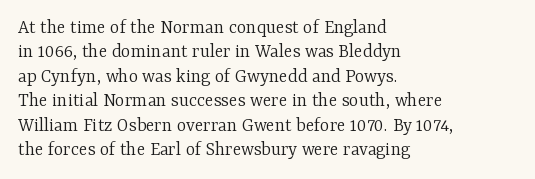
The image shows 20 px text type, upright; set left-aligned, line spacing 1.22x, normal letter spacing, not underlined.
